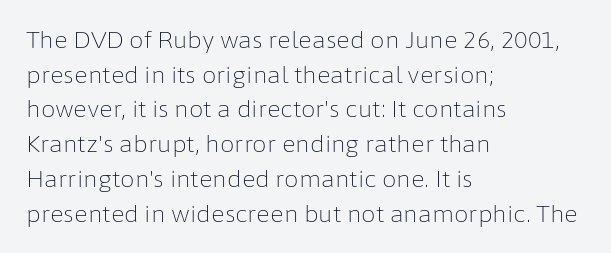
Q: Is the text bold? A: No.
Q: Is the text italic (slanted)? A: No, it is upright.
Q: Is the text underlined? A: No.
Q: How is the paragraph aligned? A: Left-aligned.
Q: Is the spacing between letters normal or unusually wide? A: Normal.
Q: Is the spacing between lines tight, normal or loose? A: Normal.
